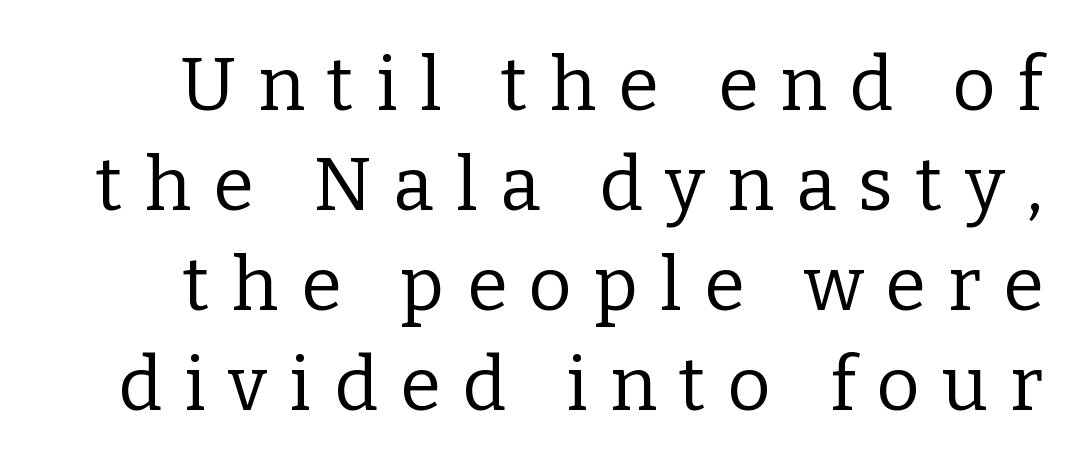
{"serif": "yes", "italic": "no", "bold": "no", "weight": "regular", "width": "normal", "stroke_contrast": "low", "x_height": "medium", "monospaced": "no", "underline": "no", "line_spacing": "normal", "line_spacing_ratio": 1.35, "letter_spacing": "wide", "letter_spacing_em": 0.3, "glyph_px": 74}
